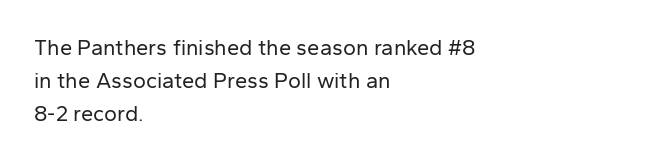
Q: Is the text bold? A: No.
Q: Is the text italic (slanted)? A: No, it is upright.
Q: Is the text underlined? A: No.
Q: How is the paragraph aligned? A: Left-aligned.
Q: Is the spacing between letters normal or unusually wide? A: Normal.
Q: Is the spacing between lines tight, normal or loose? A: Normal.
